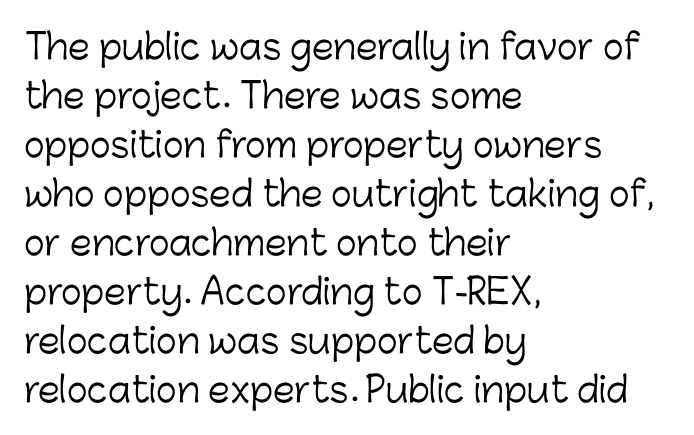
The image shows 35 px light sans-serif type, upright; set left-aligned, normal line spacing (1.4x), normal letter spacing, not underlined; low stroke contrast and a medium x-height.
